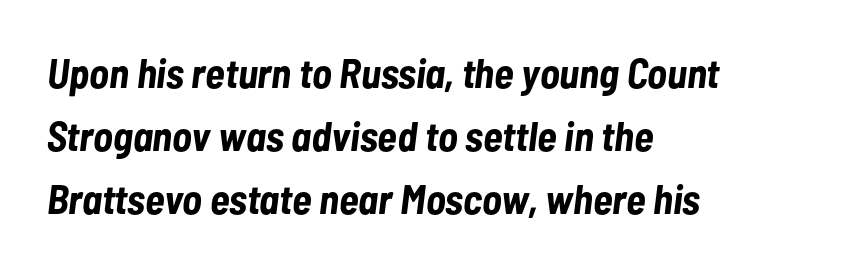
{"italic": "yes", "lean": "right", "slant_degrees": 7, "bold": "yes", "weight": "bold", "width": "condensed", "stroke_contrast": "low", "x_height": "medium", "monospaced": "no", "underline": "no", "align": "left", "line_spacing": "normal", "line_spacing_ratio": 1.54, "letter_spacing": "normal", "letter_spacing_em": 0.0, "glyph_px": 41}
